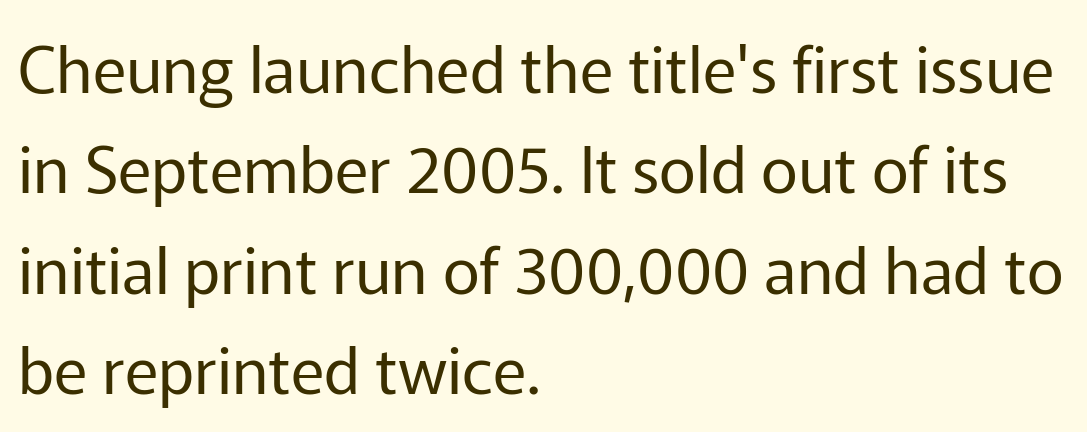
Reading down the block, your eye returns to a fixed left position each line. Does extra space separate the letters? No, they use regular spacing. Nope, not italic — everything's standing straight. The lines sit at an ordinary, default distance from one another. The designer went with a sans here, leaving each stem footless. Heft: none added — not bold.
